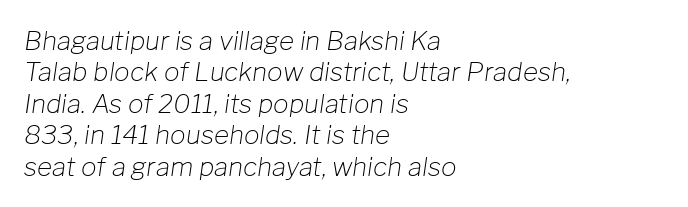
The image shows 26 px text type, italic (leaning right); set left-aligned, line spacing 1.21x, normal letter spacing, not underlined.
